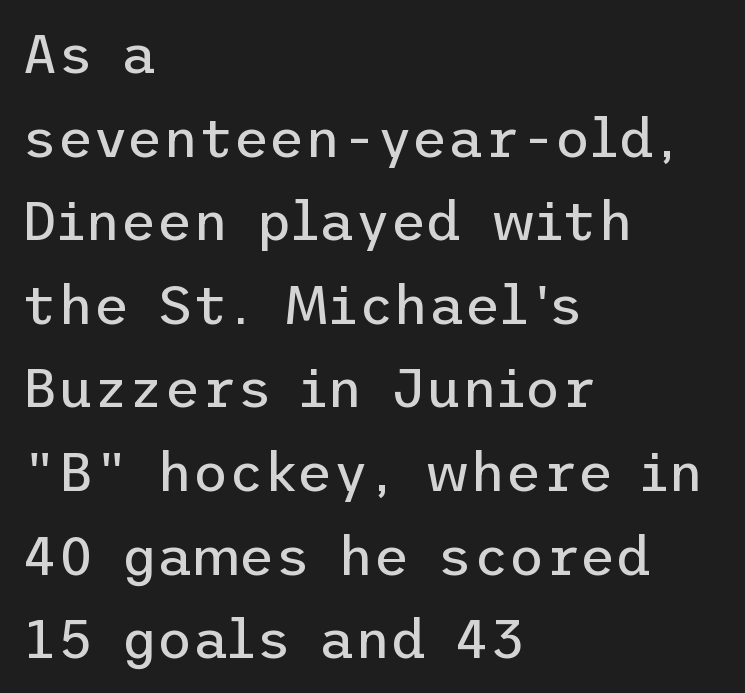
{"serif": "no", "italic": "no", "bold": "no", "weight": "regular", "width": "normal", "stroke_contrast": "low", "x_height": "medium", "underline": "no", "align": "left", "line_spacing": "normal", "line_spacing_ratio": 1.52, "letter_spacing": "normal", "letter_spacing_em": 0.0, "glyph_px": 55}
